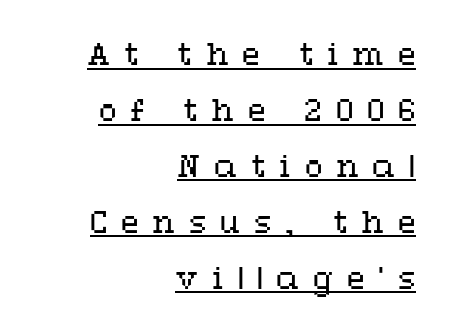
Q: Is the text bold? A: No.
Q: Is the text italic (slanted)? A: No, it is upright.
Q: Is the text underlined? A: Yes.
Q: How is the paragraph aligned? A: Right-aligned.
Q: Is the spacing between letters normal or unusually wide? A: Unusually wide.
Q: Is the spacing between lines tight, normal or loose? A: Loose.
Q: Width (condensed, normal, or wide)? A: Wide.
Q: Stroke contrast? A: Medium.
Q: x-height? A: Medium.
Q: Monospaced? A: No.
